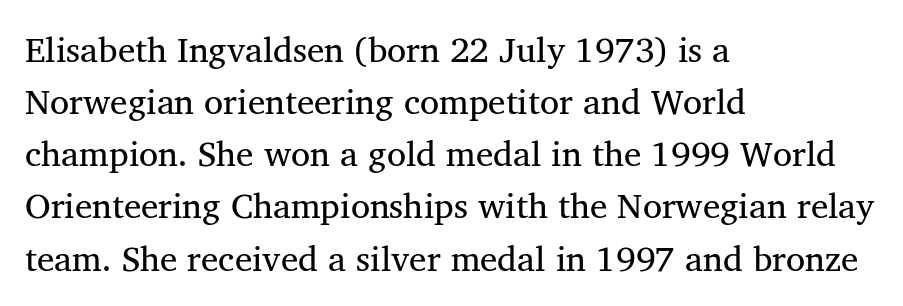
The image shows 35 px regular-weight serif type, upright; set left-aligned, normal line spacing (1.49x), normal letter spacing, not underlined; medium stroke contrast and a medium x-height.
